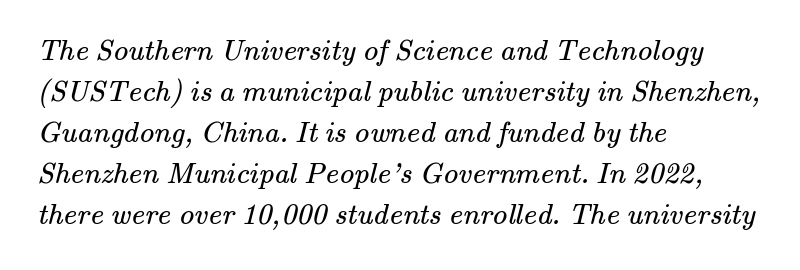
The image shows 30 px regular-weight serif type; set left-aligned, normal line spacing (1.37x), normal letter spacing, not underlined; medium stroke contrast and a small x-height.
